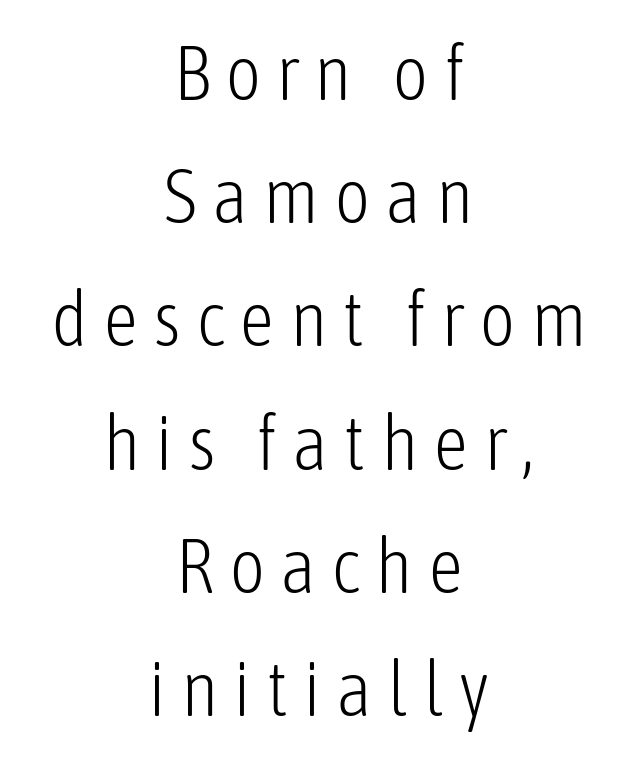
{"serif": "no", "italic": "no", "bold": "no", "weight": "light", "width": "condensed", "stroke_contrast": "low", "x_height": "medium", "monospaced": "no", "underline": "no", "align": "center", "line_spacing": "normal", "line_spacing_ratio": 1.58, "glyph_px": 78}
